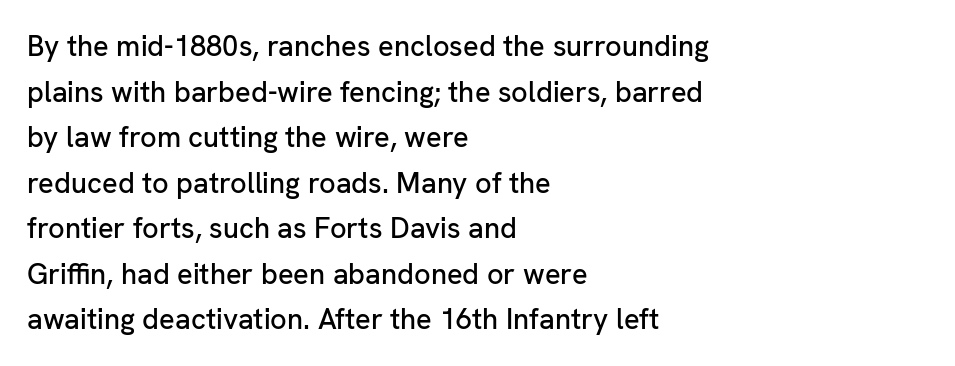
This sample keeps an unexceptional amount of space between lines. Posture: vertical. Looks like regular typesetting: each glyph gets only the width it needs. Descenders are the only things crossing below the line.
